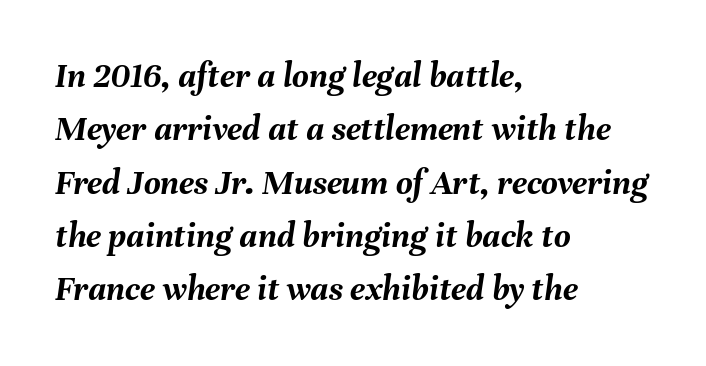
The image shows 36 px semibold type, italic (leaning right); set left-aligned, normal line spacing (1.48x), normal letter spacing, not underlined; medium stroke contrast and a medium x-height.
